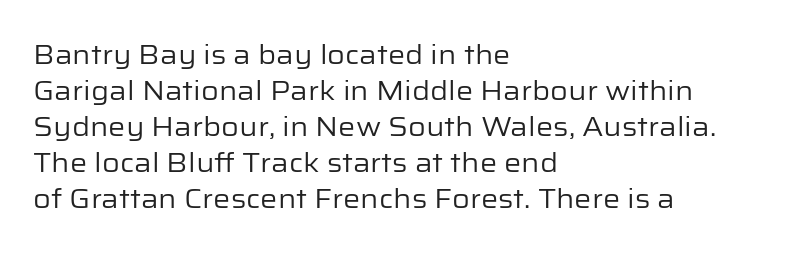
Q: Is the text bold? A: No.
Q: Is the text italic (slanted)? A: No, it is upright.
Q: Is the text underlined? A: No.
Q: How is the paragraph aligned? A: Left-aligned.
Q: Is the spacing between letters normal or unusually wide? A: Normal.
Q: Is the spacing between lines tight, normal or loose? A: Normal.
